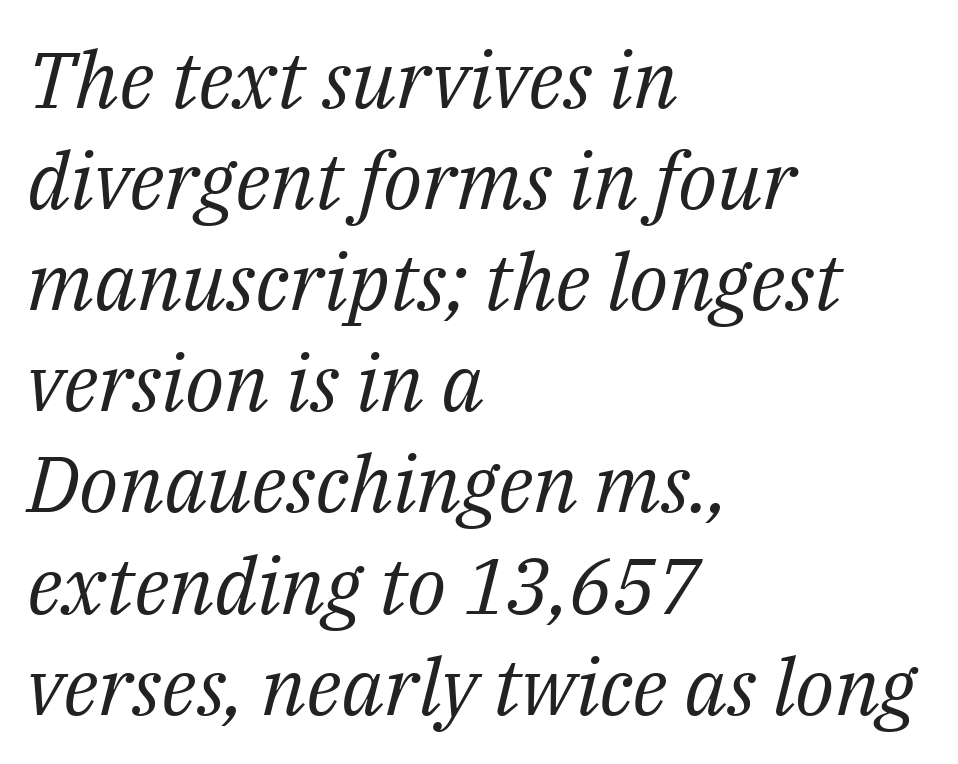
The image shows 79 px regular-weight serif type, italic (leaning right); set left-aligned, normal line spacing (1.28x), normal letter spacing, not underlined; medium stroke contrast and a medium x-height.
